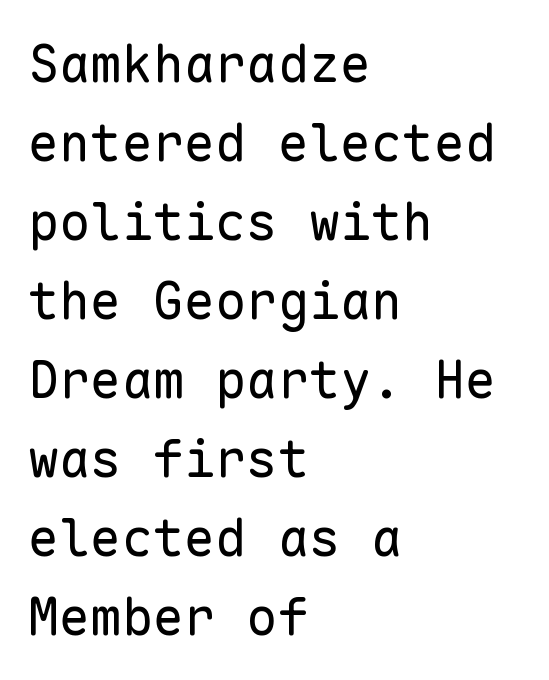
Q: Is the text bold? A: No.
Q: Is the text italic (slanted)? A: No, it is upright.
Q: Is the typeface a serif or a sans-serif typeface? A: Sans-serif.
Q: Is the text underlined? A: No.
Q: How is the paragraph aligned? A: Left-aligned.
Q: Is the spacing between letters normal or unusually wide? A: Normal.
Q: Is the spacing between lines tight, normal or loose? A: Normal.
Q: Width (condensed, normal, or wide)? A: Normal.
Q: Stroke contrast? A: Low.
Q: x-height? A: Medium.
Q: Monospaced? A: Yes.
